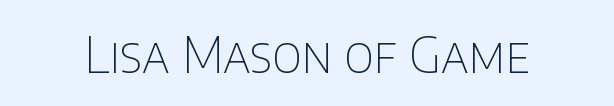
{"serif": "no", "italic": "no", "bold": "no", "weight": "thin", "width": "normal", "stroke_contrast": "low", "x_height": "large", "monospaced": "no", "underline": "no", "letter_spacing": "normal", "letter_spacing_em": 0.0, "glyph_px": 49}
